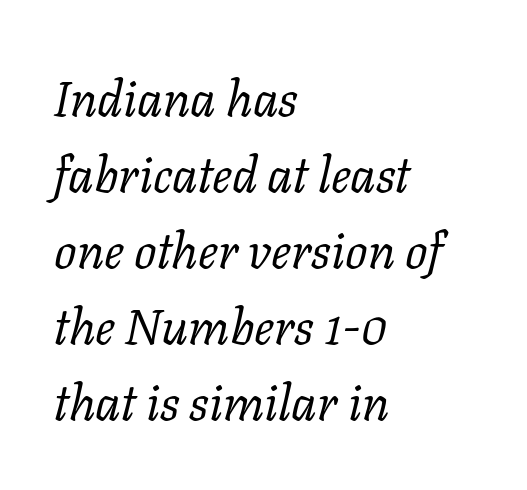
These lines are set flush left with a ragged right edge. Character widths vary here, with narrow letters taking less room than wide ones. Typographically, this falls in the serif category. Does extra space separate the letters? No, they use regular spacing. Each stroke keeps to a modest, everyday thickness or less.
